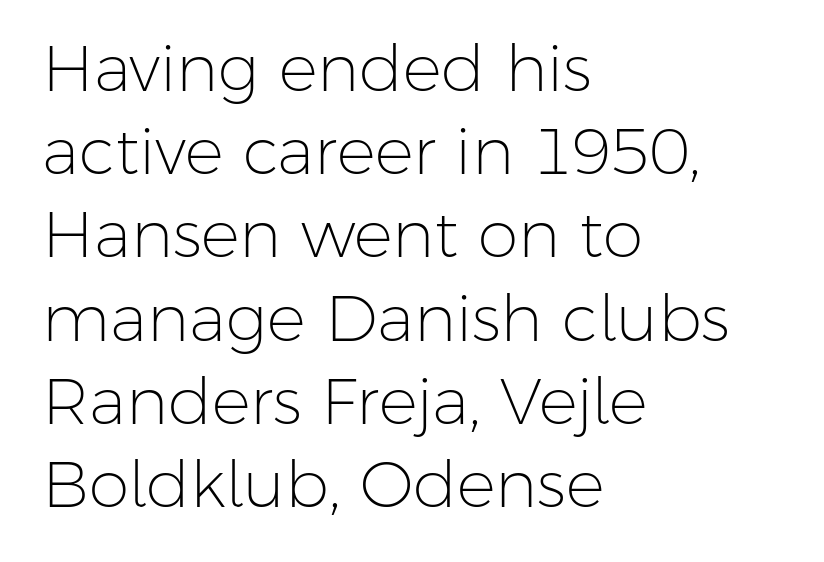
{"serif": "no", "italic": "no", "bold": "no", "weight": "light", "width": "normal", "stroke_contrast": "low", "x_height": "medium", "monospaced": "no", "underline": "no", "align": "left", "line_spacing": "normal", "line_spacing_ratio": 1.28, "letter_spacing": "normal", "letter_spacing_em": 0.0, "glyph_px": 65}
